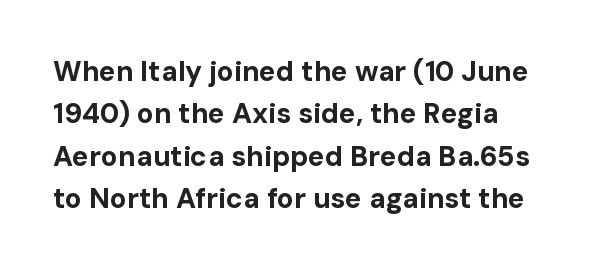
Q: Is the text bold? A: Yes.
Q: Is the text italic (slanted)? A: No, it is upright.
Q: Is the typeface a serif or a sans-serif typeface? A: Sans-serif.
Q: Is the text underlined? A: No.
Q: How is the paragraph aligned? A: Left-aligned.
Q: Is the spacing between letters normal or unusually wide? A: Normal.
Q: Is the spacing between lines tight, normal or loose? A: Normal.
Q: Width (condensed, normal, or wide)? A: Normal.
Q: Stroke contrast? A: Low.
Q: x-height? A: Medium.
Q: Monospaced? A: No.
